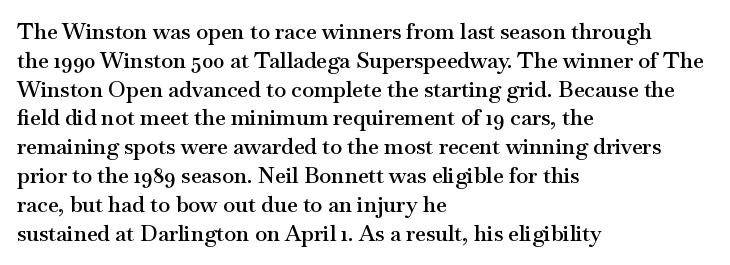
Q: Is the text bold? A: Semi-bold.
Q: Is the text italic (slanted)? A: No, it is upright.
Q: Is the text underlined? A: No.
Q: How is the paragraph aligned? A: Left-aligned.
Q: Is the spacing between letters normal or unusually wide? A: Normal.
Q: Is the spacing between lines tight, normal or loose? A: Normal.
